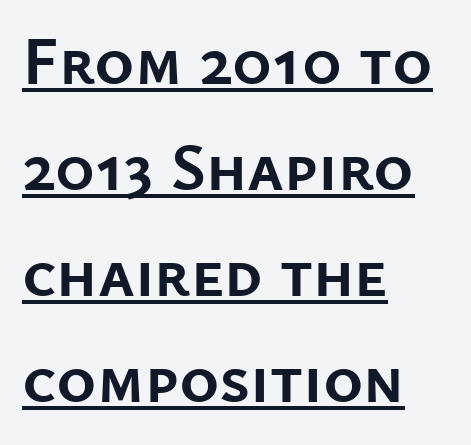
Q: Is the text bold? A: Yes.
Q: Is the text italic (slanted)? A: No, it is upright.
Q: Is the typeface a serif or a sans-serif typeface? A: Sans-serif.
Q: Is the text underlined? A: Yes.
Q: How is the paragraph aligned? A: Left-aligned.
Q: Is the spacing between letters normal or unusually wide? A: Normal.
Q: Is the spacing between lines tight, normal or loose? A: Normal.
Q: Width (condensed, normal, or wide)? A: Normal.
Q: Stroke contrast? A: Low.
Q: x-height? A: Medium.
Q: Monospaced? A: No.
